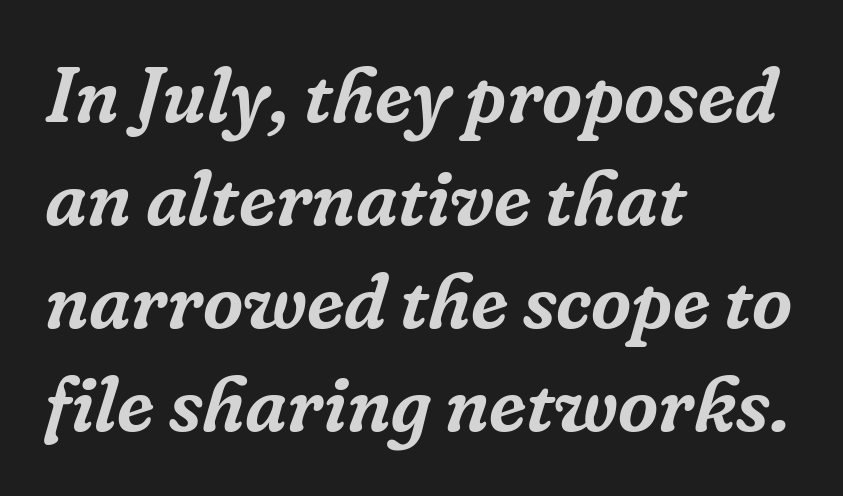
{"serif": "yes", "italic": "yes", "lean": "right", "slant_degrees": 16, "width": "normal", "stroke_contrast": "low", "x_height": "medium", "monospaced": "no", "underline": "no", "align": "left", "line_spacing": "normal", "line_spacing_ratio": 1.32, "letter_spacing": "normal", "letter_spacing_em": 0.0, "glyph_px": 78}
